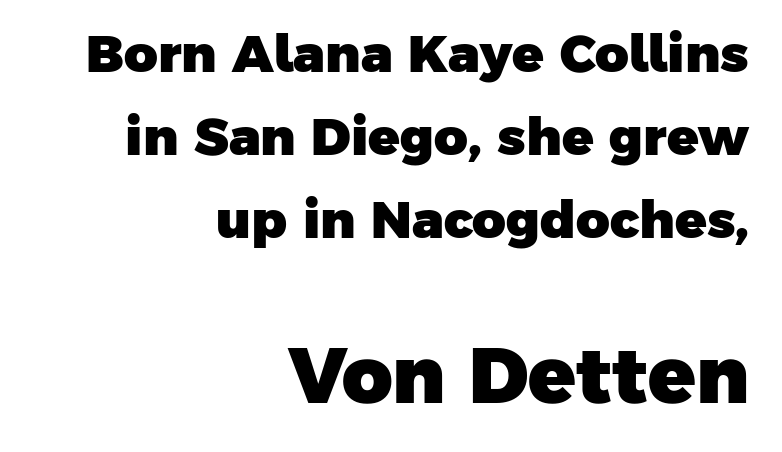
Q: Is the text bold? A: Yes.
Q: Is the typeface a serif or a sans-serif typeface? A: Sans-serif.
Q: Is the text underlined? A: No.
Q: How is the paragraph aligned? A: Right-aligned.
Q: Is the spacing between letters normal or unusually wide? A: Normal.
Q: Is the spacing between lines tight, normal or loose? A: Normal.
Q: Which block of text is set in a larger size, the first (top) or the second (bottom)? A: The second (bottom) one.
Q: Width (condensed, normal, or wide)? A: Normal.
Q: Stroke contrast? A: Low.
Q: x-height? A: Medium.
Q: Monospaced? A: No.
